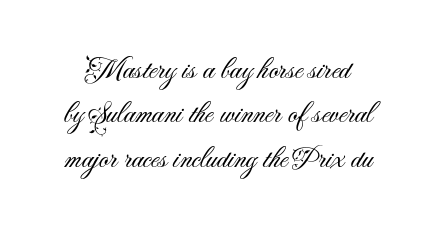
Q: Is the text bold? A: No.
Q: Is the text italic (slanted)? A: Yes.
Q: Is the typeface a serif or a sans-serif typeface? A: Sans-serif.
Q: Is the text underlined? A: No.
Q: Is the spacing between letters normal or unusually wide? A: Normal.
Q: Is the spacing between lines tight, normal or loose? A: Normal.
Q: Width (condensed, normal, or wide)? A: Normal.
Q: Stroke contrast? A: Medium.
Q: x-height? A: Small.
Q: Monospaced? A: No.
